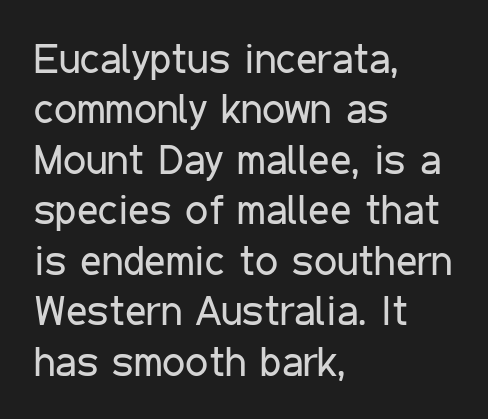
Q: Is the text bold? A: No.
Q: Is the text italic (slanted)? A: No, it is upright.
Q: Is the typeface a serif or a sans-serif typeface? A: Sans-serif.
Q: Is the text underlined? A: No.
Q: How is the paragraph aligned? A: Left-aligned.
Q: Is the spacing between letters normal or unusually wide? A: Normal.
Q: Width (condensed, normal, or wide)? A: Condensed.
Q: Stroke contrast? A: Low.
Q: x-height? A: Medium.
Q: Monospaced? A: No.
